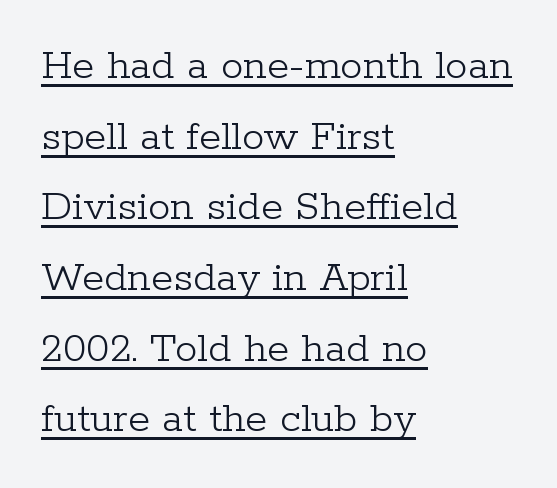
{"serif": "yes", "italic": "no", "bold": "no", "weight": "light", "width": "normal", "stroke_contrast": "low", "x_height": "medium", "monospaced": "no", "underline": "yes", "align": "left", "line_spacing": "normal", "line_spacing_ratio": 1.57, "letter_spacing": "normal", "letter_spacing_em": 0.0, "glyph_px": 45}
